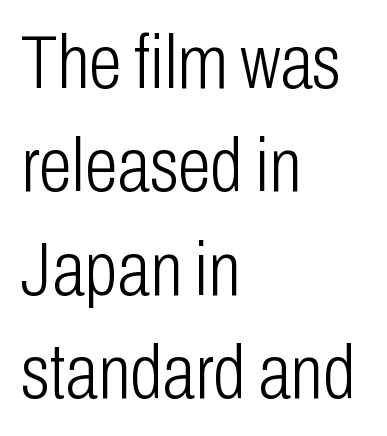
The image shows 76 px light, condensed sans-serif type, upright; set left-aligned, normal line spacing (1.36x), normal letter spacing, not underlined; low stroke contrast and a medium x-height.
